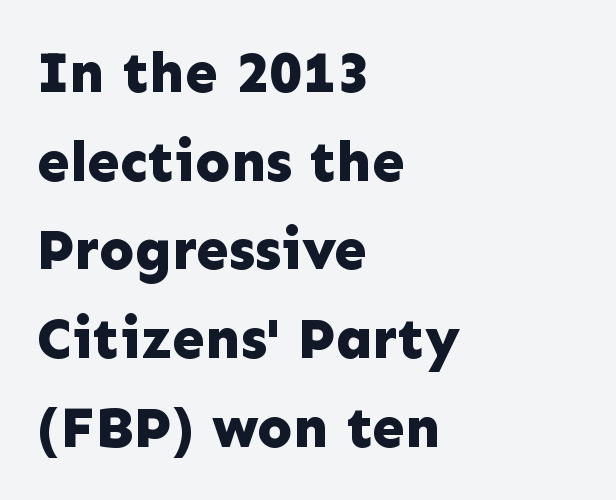
The image shows 58 px bold sans-serif type, upright; set left-aligned, normal line spacing (1.53x), normal letter spacing, not underlined; low stroke contrast and a medium x-height.
